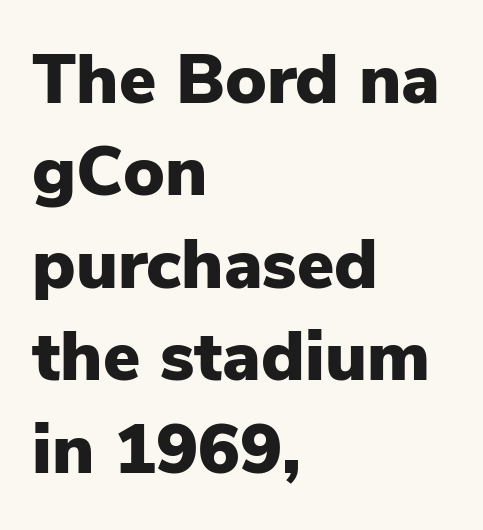
Q: Is the text bold? A: Yes.
Q: Is the text italic (slanted)? A: No, it is upright.
Q: Is the typeface a serif or a sans-serif typeface? A: Sans-serif.
Q: Is the text underlined? A: No.
Q: How is the paragraph aligned? A: Left-aligned.
Q: Is the spacing between letters normal or unusually wide? A: Normal.
Q: Is the spacing between lines tight, normal or loose? A: Normal.
Q: Width (condensed, normal, or wide)? A: Normal.
Q: Stroke contrast? A: Low.
Q: x-height? A: Medium.
Q: Monospaced? A: No.
